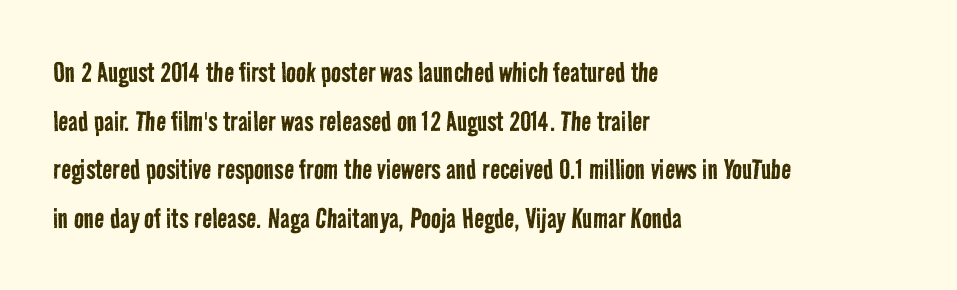
The image shows 33 px regular-weight, condensed sans-serif type; set left-aligned, normal line spacing (1.47x), normal letter spacing, not underlined; low stroke contrast and a medium x-height.
